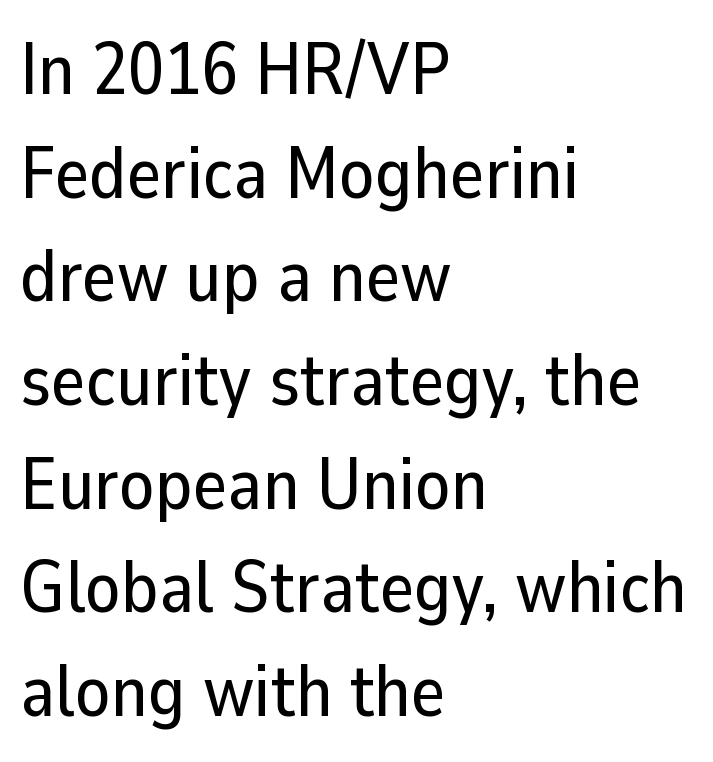
The image shows 73 px sans-serif type, upright; set left-aligned, normal line spacing (1.42x), normal letter spacing, not underlined; low stroke contrast and a medium x-height.
